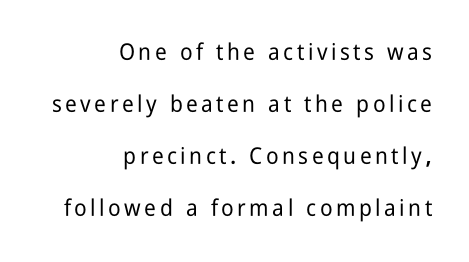
Compared with typical paragraphs, the rows here are farther apart. The font's upright variant was chosen for this text. All the whitespace from short lines collects on the left. The glyphs are unaccompanied by any horizontal stroke below them.
